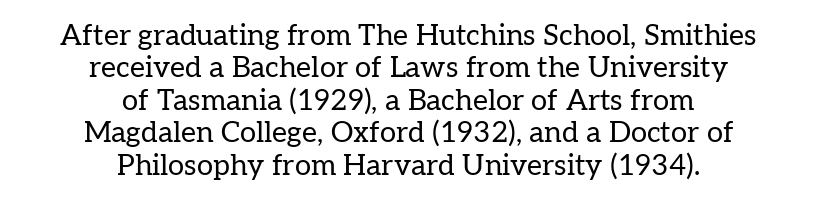
The image shows 29 px regular-weight serif type, upright; set centered, tight line spacing (1.12x), normal letter spacing, not underlined; low stroke contrast and a medium x-height.
